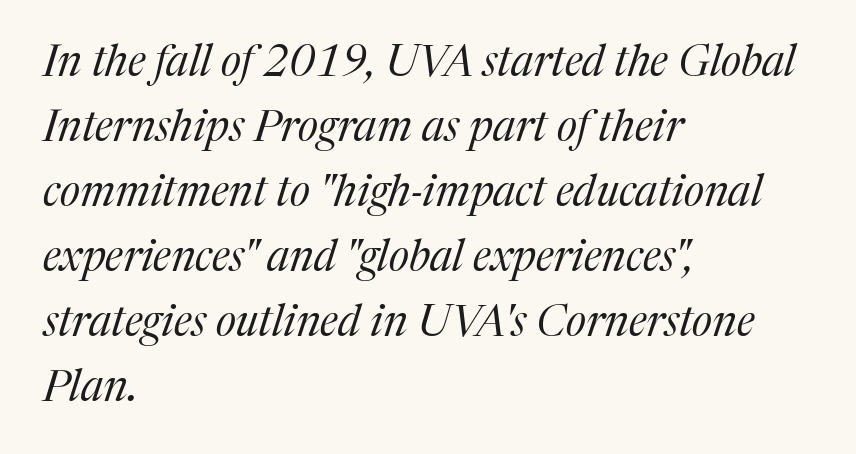
{"serif": "yes", "italic": "yes", "lean": "right", "slant_degrees": 17, "bold": "no", "weight": "regular", "width": "normal", "stroke_contrast": "medium", "x_height": "medium", "monospaced": "no", "underline": "no", "align": "left", "line_spacing": "normal", "line_spacing_ratio": 1.51, "letter_spacing": "normal", "letter_spacing_em": 0.0, "glyph_px": 43}
